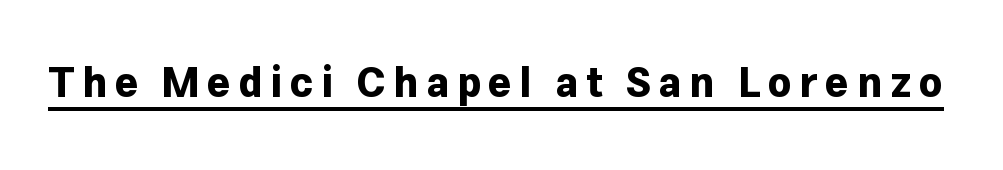
{"serif": "no", "italic": "no", "bold": "yes", "weight": "bold", "width": "normal", "stroke_contrast": "low", "x_height": "medium", "monospaced": "no", "underline": "yes", "glyph_px": 41}
